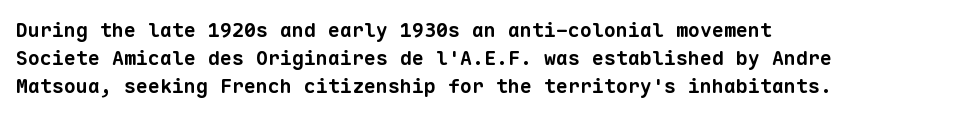
{"bold": "yes", "underline": "no", "align": "left", "line_spacing": "normal", "line_spacing_ratio": 1.39, "letter_spacing": "normal", "letter_spacing_em": 0.0, "glyph_px": 20}
